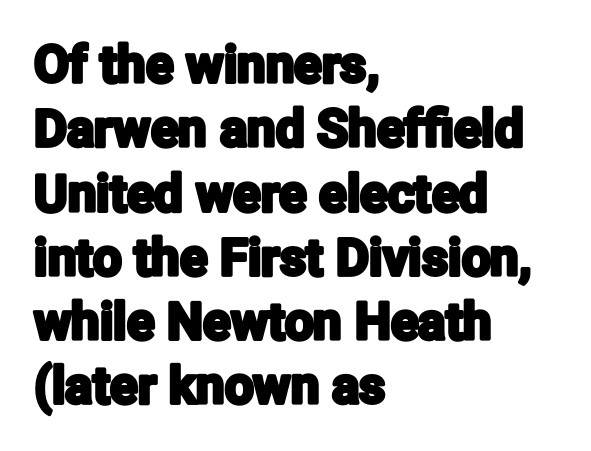
Q: Is the text italic (slanted)? A: No, it is upright.
Q: Is the typeface a serif or a sans-serif typeface? A: Sans-serif.
Q: Is the text underlined? A: No.
Q: How is the paragraph aligned? A: Left-aligned.
Q: Is the spacing between letters normal or unusually wide? A: Normal.
Q: Is the spacing between lines tight, normal or loose? A: Normal.
Q: Width (condensed, normal, or wide)? A: Condensed.
Q: Stroke contrast? A: Low.
Q: x-height? A: Medium.
Q: Monospaced? A: No.
